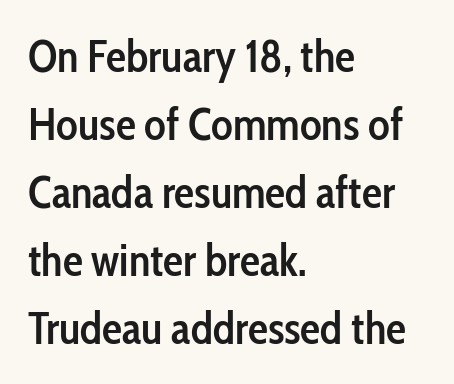
The image shows 45 px semibold, condensed sans-serif type, upright; set left-aligned, normal line spacing (1.51x), normal letter spacing, not underlined; low stroke contrast and a medium x-height.
